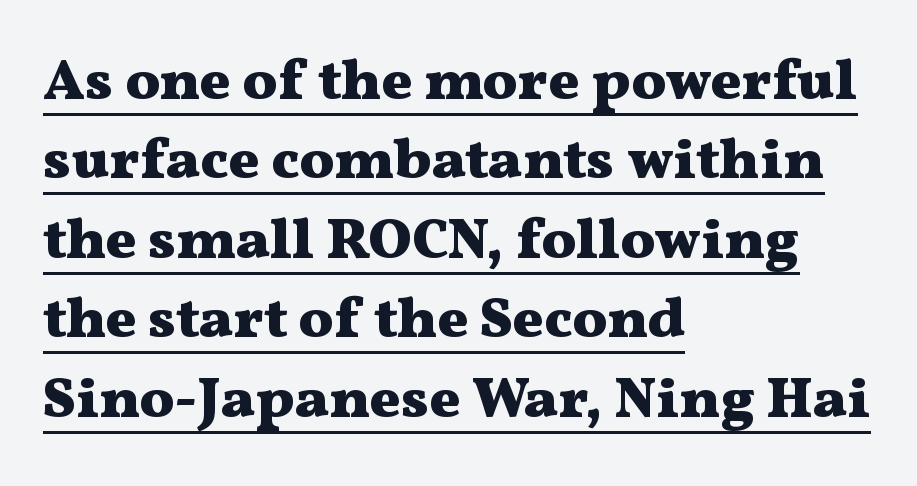
{"serif": "yes", "italic": "no", "bold": "yes", "weight": "heavy", "width": "wide", "stroke_contrast": "medium", "x_height": "medium", "monospaced": "no", "underline": "yes", "align": "left", "line_spacing": "normal", "line_spacing_ratio": 1.37, "letter_spacing": "normal", "letter_spacing_em": 0.0, "glyph_px": 58}
